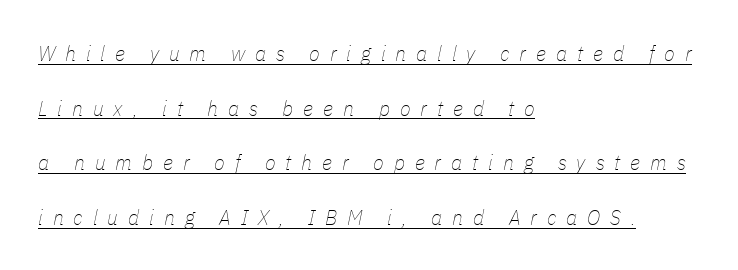
The image shows 22 px text type, italic (leaning right); set left-aligned, loose line spacing (2.48x), unusually wide letter spacing (+0.45 em), underlined.
